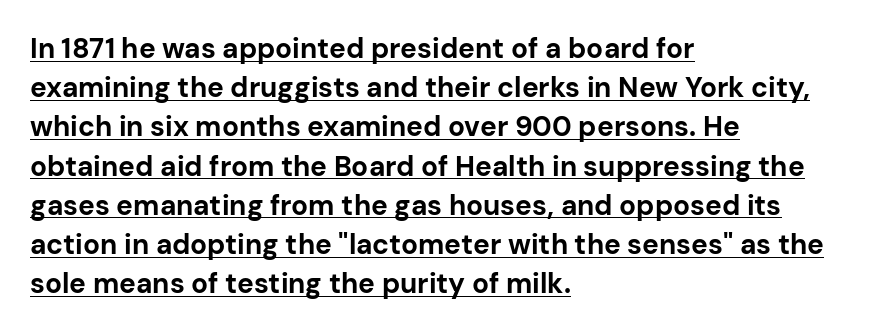
It's the straight-up-and-down kind of type. One-word summary of the alignment: left. Words appear dense and cohesive because spacing is normal. The rendering uses a moderate line-height, typical for paragraphs. A rule runs beneath these lines of type. No feet cap the strokes, marking this as sans-serif type.
